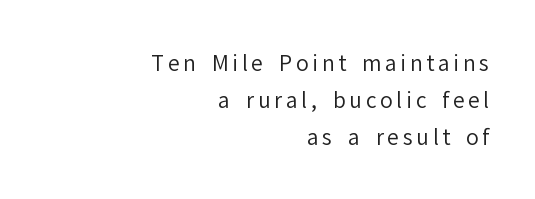
{"italic": "no", "bold": "no", "underline": "no", "align": "right", "line_spacing_ratio": 1.77, "glyph_px": 21}
